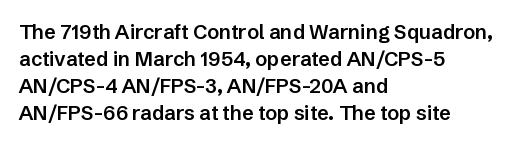
{"italic": "no", "bold": "semi", "underline": "no", "align": "left", "line_spacing": "normal", "line_spacing_ratio": 1.35, "letter_spacing": "normal", "letter_spacing_em": 0.0, "glyph_px": 20}
